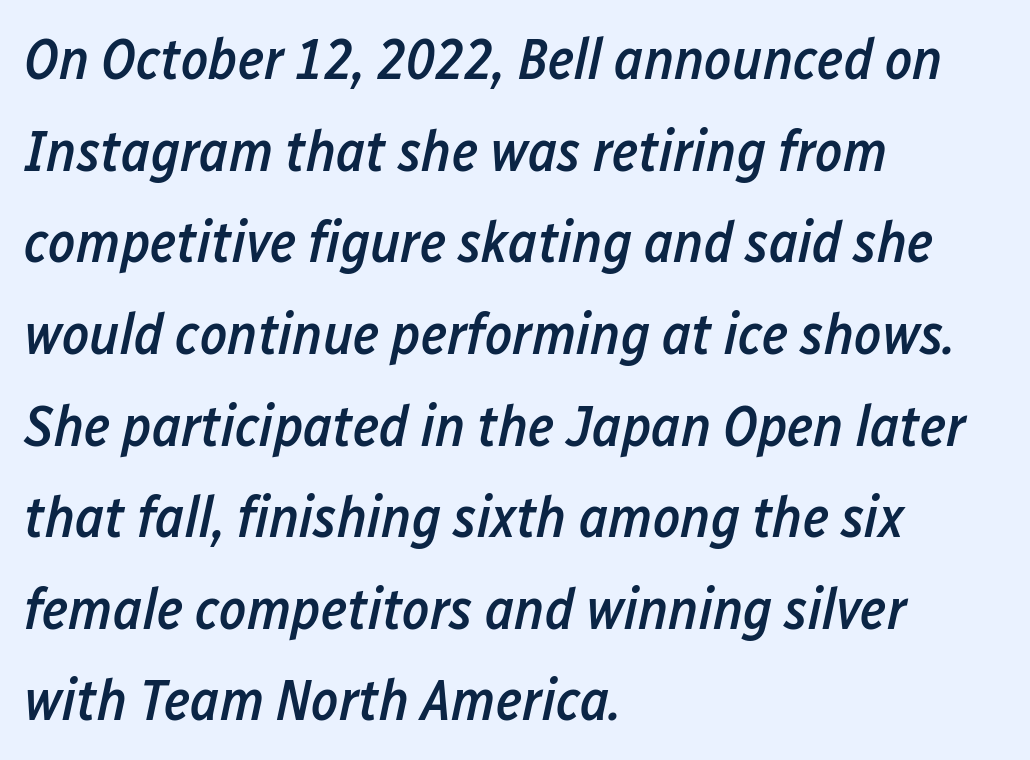
{"italic": "yes", "lean": "right", "slant_degrees": 12, "bold": "semi", "weight": "semibold", "width": "condensed", "stroke_contrast": "low", "x_height": "medium", "monospaced": "no", "underline": "no", "align": "left", "line_spacing": "normal", "line_spacing_ratio": 1.58, "letter_spacing": "normal", "letter_spacing_em": 0.0, "glyph_px": 58}
